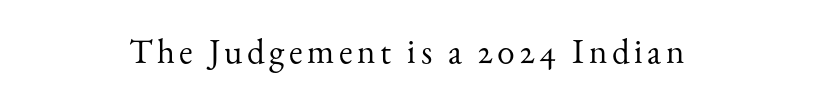
{"serif": "yes", "italic": "no", "bold": "no", "weight": "regular", "width": "normal", "stroke_contrast": "medium", "x_height": "small", "monospaced": "no", "underline": "no", "glyph_px": 35}
